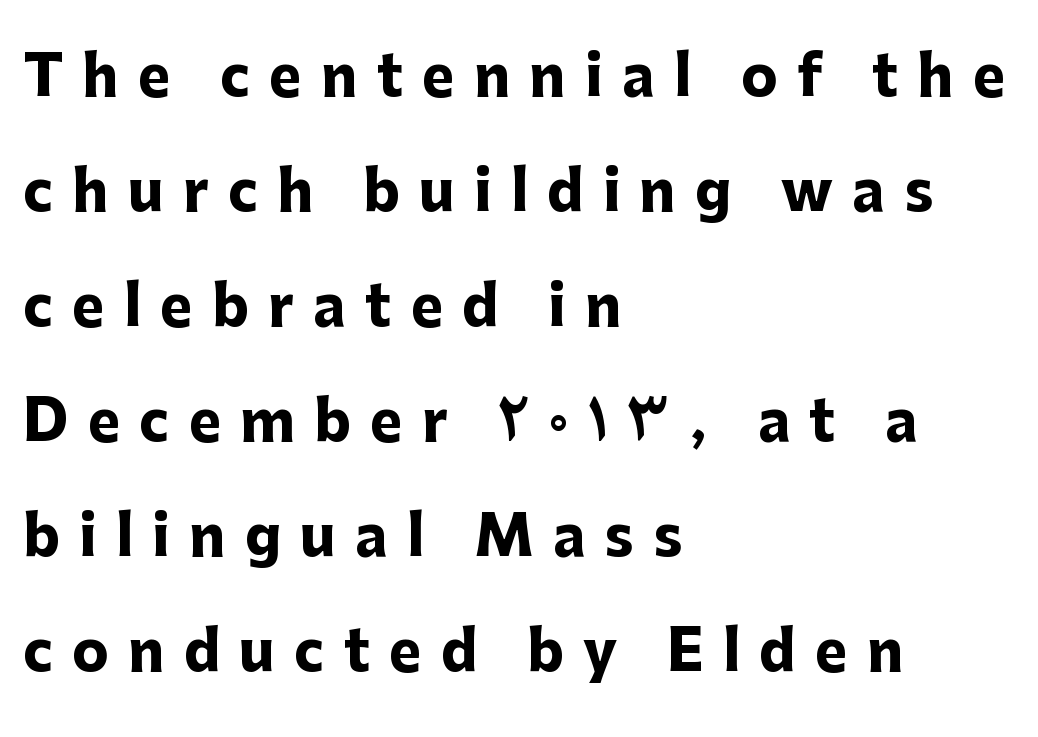
Q: Is the text bold? A: Yes.
Q: Is the text italic (slanted)? A: No, it is upright.
Q: Is the typeface a serif or a sans-serif typeface? A: Sans-serif.
Q: Is the text underlined? A: No.
Q: How is the paragraph aligned? A: Left-aligned.
Q: Is the spacing between letters normal or unusually wide? A: Unusually wide.
Q: Is the spacing between lines tight, normal or loose? A: Loose.
Q: Width (condensed, normal, or wide)? A: Normal.
Q: Stroke contrast? A: Low.
Q: x-height? A: Medium.
Q: Monospaced? A: No.
